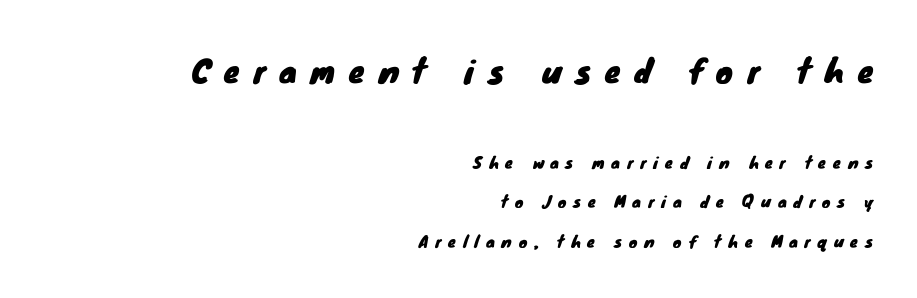
{"serif": "no", "width": "normal", "stroke_contrast": "low", "x_height": "small", "monospaced": "no", "underline": "no", "align": "right", "line_spacing": "loose", "line_spacing_ratio": 2.47, "letter_spacing": "wide", "letter_spacing_em": 0.43, "larger_block": "first", "size_ratio": 2.0, "glyph_px": 32}
